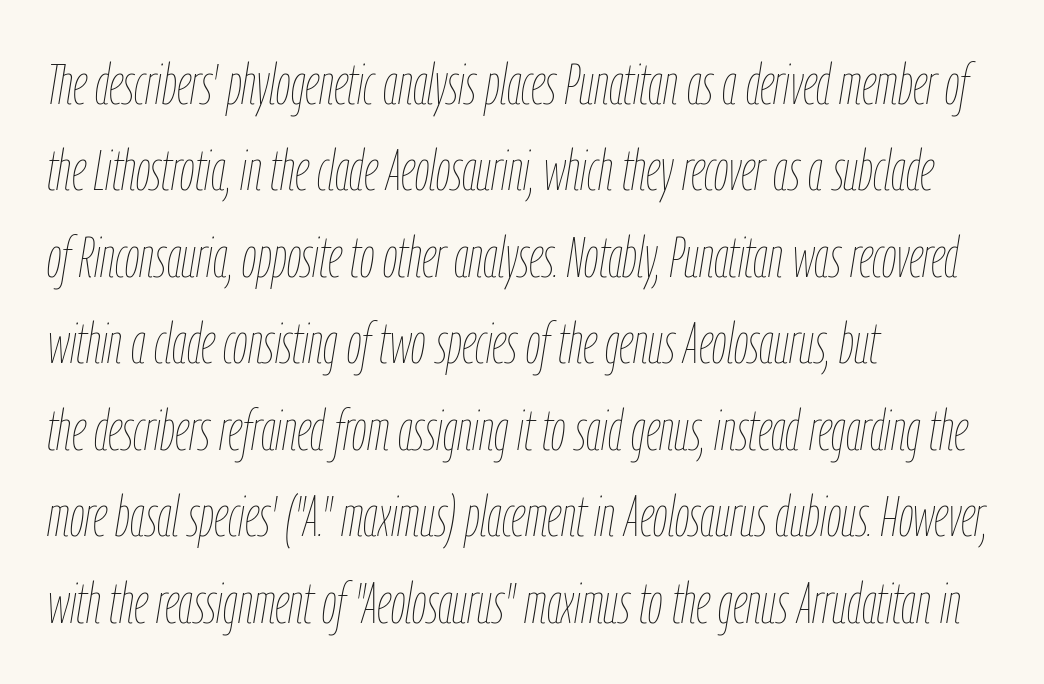
The rendering uses natural spacing where letterforms have individual widths. Just letters on the line, the space beneath them empty. The setting favours the left margin, as ordinary paragraphs usually do. Bold? No — there's no thickening of the strokes. Notice how the stems are inclined rather than vertical — that's the hallmark of italics. Caption: standard tracking, unaltered.
